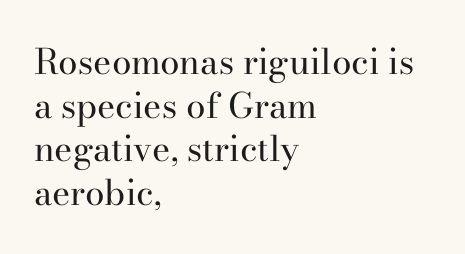
Q: Is the text bold? A: No.
Q: Is the text italic (slanted)? A: No, it is upright.
Q: Is the typeface a serif or a sans-serif typeface? A: Serif.
Q: Is the text underlined? A: No.
Q: How is the paragraph aligned? A: Left-aligned.
Q: Is the spacing between letters normal or unusually wide? A: Normal.
Q: Is the spacing between lines tight, normal or loose? A: Normal.
Q: Width (condensed, normal, or wide)? A: Normal.
Q: Stroke contrast? A: High.
Q: x-height? A: Small.
Q: Monospaced? A: No.
